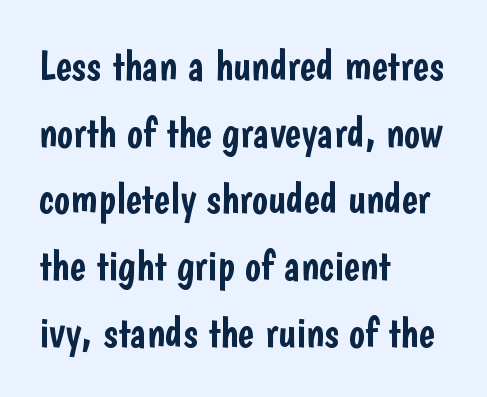
{"serif": "no", "italic": "no", "width": "condensed", "stroke_contrast": "low", "x_height": "medium", "monospaced": "no", "underline": "no", "align": "left", "line_spacing": "normal", "line_spacing_ratio": 1.55, "letter_spacing": "normal", "letter_spacing_em": 0.0, "glyph_px": 43}
